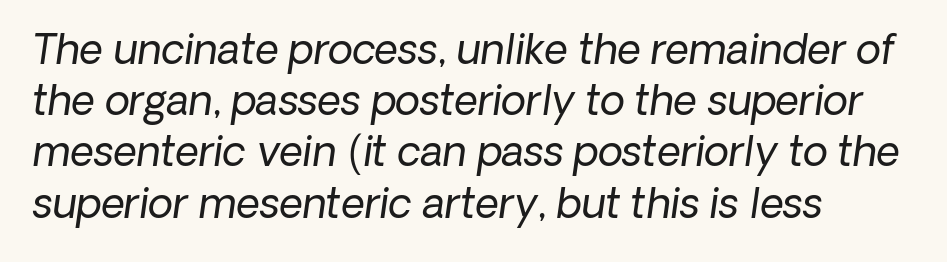
Layout note: lines flush left. Looks like regular typesetting: each glyph gets only the width it needs. The foot of each line stays bare and open. This rendering employs a face without finishing strokes, i.e., a sans-serif. Weight: in the light-to-regular range.
